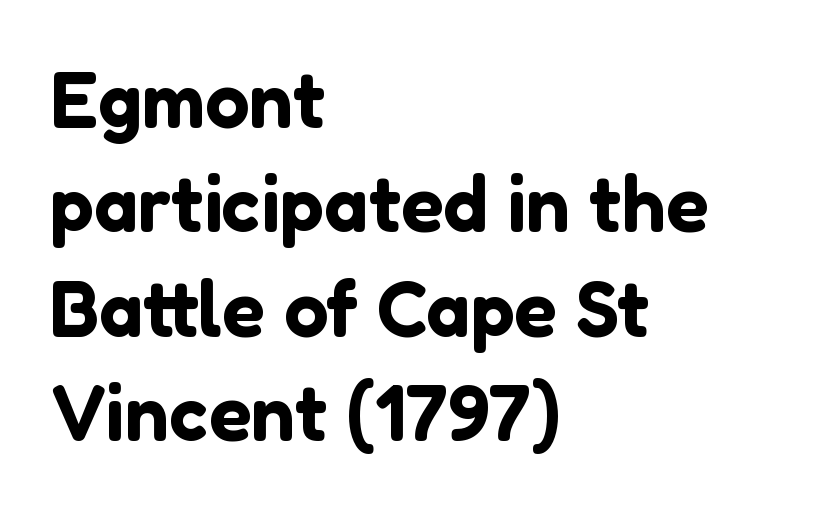
Q: Is the text italic (slanted)? A: No, it is upright.
Q: Is the typeface a serif or a sans-serif typeface? A: Sans-serif.
Q: Is the text underlined? A: No.
Q: How is the paragraph aligned? A: Left-aligned.
Q: Is the spacing between letters normal or unusually wide? A: Normal.
Q: Is the spacing between lines tight, normal or loose? A: Normal.
Q: Width (condensed, normal, or wide)? A: Normal.
Q: Stroke contrast? A: Low.
Q: x-height? A: Medium.
Q: Monospaced? A: No.
